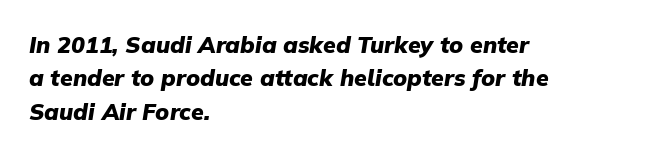
Words float on clear page, feet unadorned. Honestly, the letter spacing is just normal — you wouldn't notice it. Each new line begins a customary step beneath the previous one. The sample has been set heavy, in full bold. Does the copy run flush right? No — it runs flush left.
